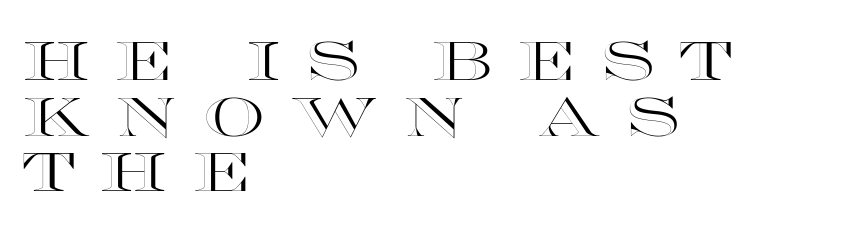
The image shows 55 px wide type, upright; set left-aligned, tight line spacing (1.01x), unusually wide letter spacing (+0.47 em), not underlined; a large x-height.
